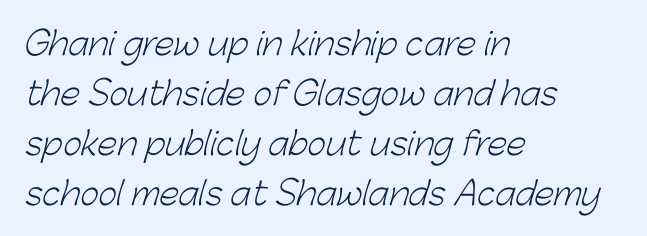
The image shows 32 px light sans-serif type; set left-aligned, normal line spacing (1.56x), normal letter spacing, not underlined; low stroke contrast and a medium x-height.
